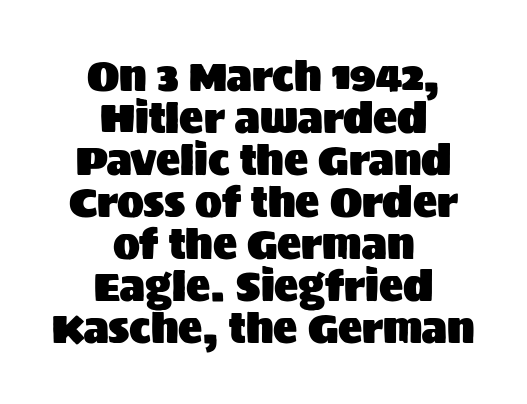
The image shows 40 px sans-serif type, upright; set centered, tight line spacing (1.05x), normal letter spacing, not underlined; medium stroke contrast and a large x-height.
